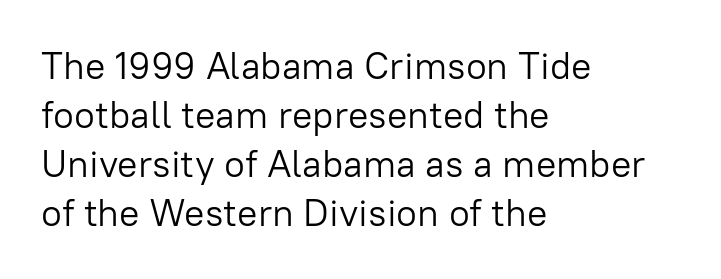
{"serif": "no", "italic": "no", "bold": "no", "weight": "light", "width": "normal", "stroke_contrast": "low", "x_height": "medium", "monospaced": "no", "underline": "no", "align": "left", "line_spacing": "normal", "line_spacing_ratio": 1.29, "letter_spacing": "normal", "letter_spacing_em": 0.0, "glyph_px": 38}
